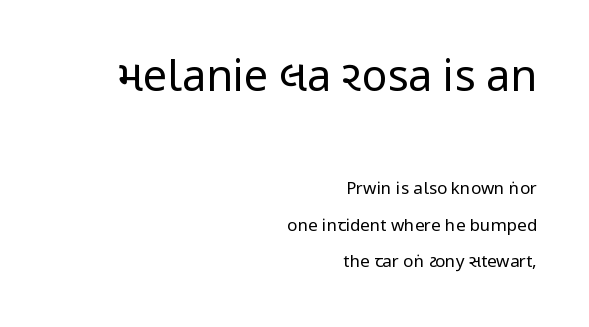
{"serif": "no", "italic": "no", "bold": "no", "weight": "regular", "width": "condensed", "stroke_contrast": "low", "x_height": "large", "monospaced": "no", "underline": "no", "align": "right", "line_spacing": "loose", "line_spacing_ratio": 2.14, "letter_spacing": "normal", "letter_spacing_em": 0.0, "larger_block": "first", "size_ratio": 2.53, "glyph_px": 43}
